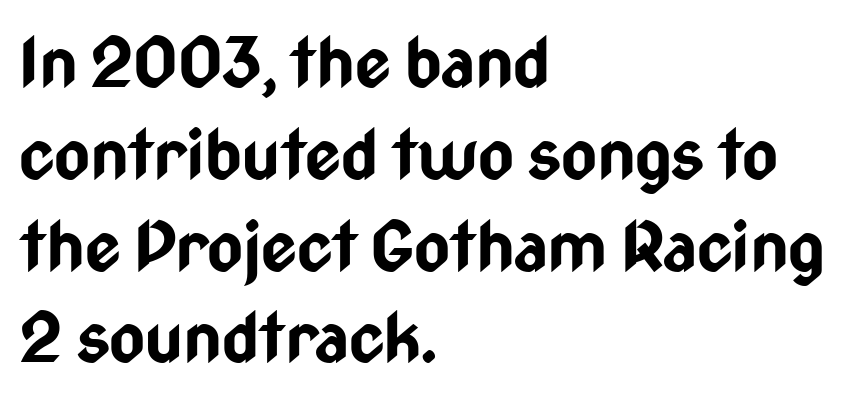
The image shows 69 px bold, condensed sans-serif type, upright; set left-aligned, normal line spacing (1.33x), normal letter spacing, not underlined; low stroke contrast and a medium x-height.
